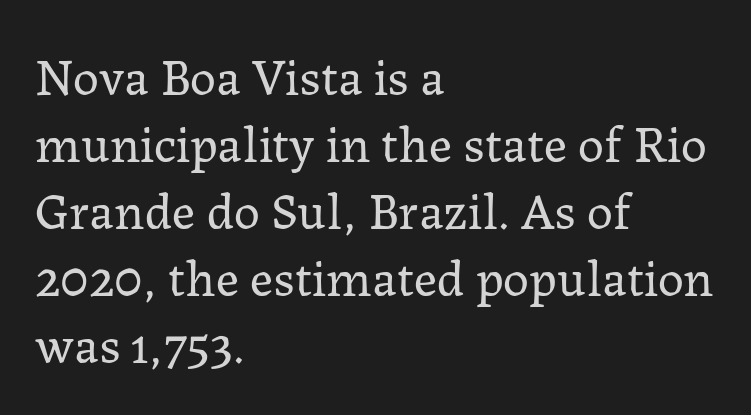
{"serif": "yes", "italic": "no", "bold": "no", "weight": "regular", "width": "normal", "stroke_contrast": "low", "x_height": "medium", "monospaced": "no", "underline": "no", "align": "left", "line_spacing": "normal", "line_spacing_ratio": 1.29, "letter_spacing": "normal", "letter_spacing_em": 0.0, "glyph_px": 52}
